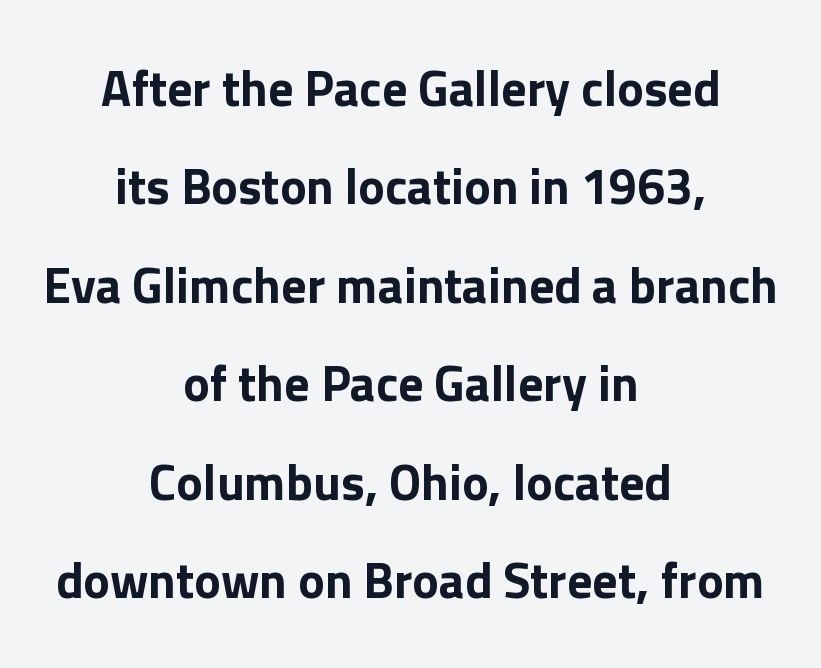
Q: Is the text italic (slanted)? A: No, it is upright.
Q: Is the typeface a serif or a sans-serif typeface? A: Sans-serif.
Q: Is the text underlined? A: No.
Q: How is the paragraph aligned? A: Centered.
Q: Is the spacing between letters normal or unusually wide? A: Normal.
Q: Is the spacing between lines tight, normal or loose? A: Loose.
Q: Width (condensed, normal, or wide)? A: Normal.
Q: Stroke contrast? A: Low.
Q: x-height? A: Medium.
Q: Monospaced? A: No.
